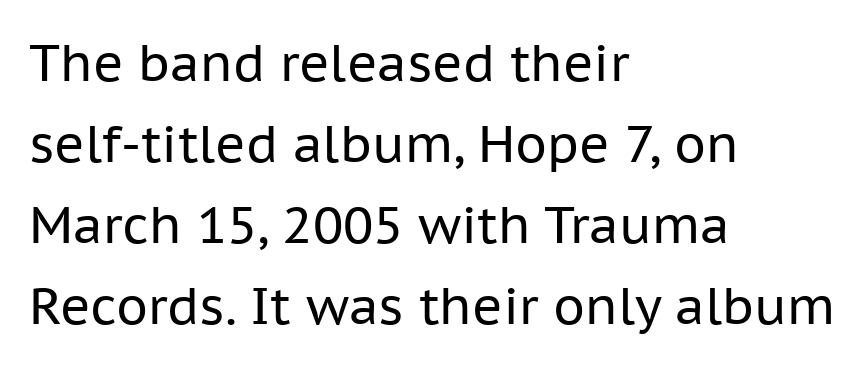
{"serif": "no", "italic": "no", "bold": "no", "weight": "regular", "width": "normal", "stroke_contrast": "low", "x_height": "medium", "monospaced": "no", "underline": "no", "align": "left", "line_spacing": "normal", "line_spacing_ratio": 1.59, "letter_spacing": "normal", "letter_spacing_em": 0.0, "glyph_px": 51}
